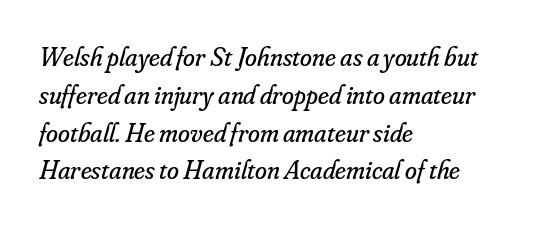
The image shows 27 px text type, italic (leaning right); set left-aligned, normal line spacing (1.4x), normal letter spacing, not underlined.
